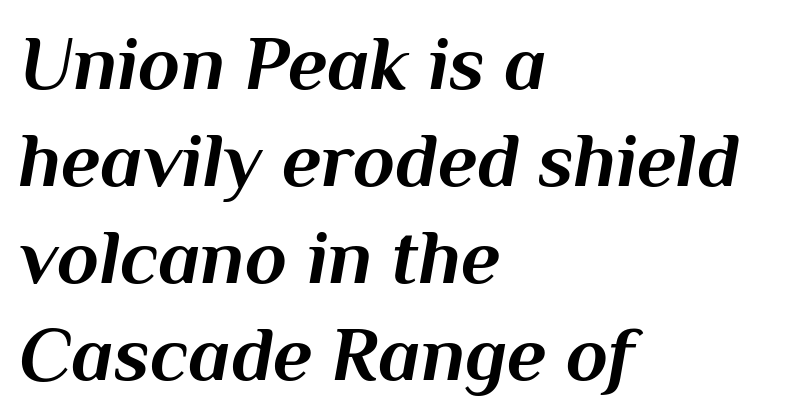
The image shows 77 px bold type, italic (leaning right); set left-aligned, normal line spacing (1.26x), normal letter spacing, not underlined; medium stroke contrast and a medium x-height.
